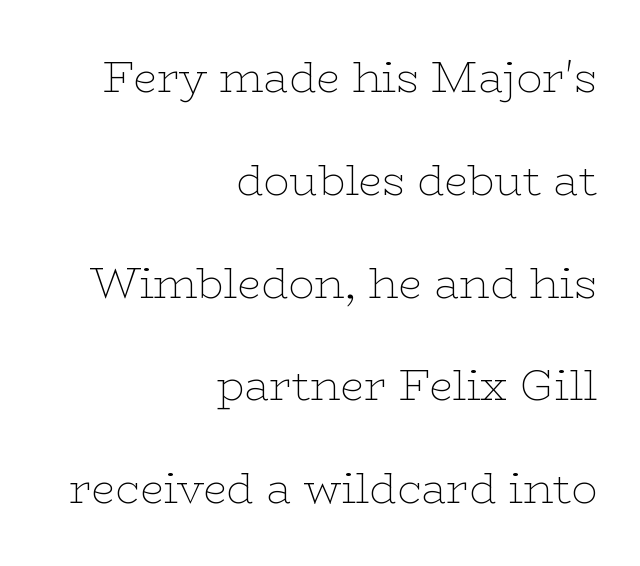
The face used here is proportionally spaced, like ordinary book or web type. Casual observation: everything's shoved over to the right. Descenders hang freely into open space. Summary of weight: not heavy and not bold. Font category for this specimen: serif.
